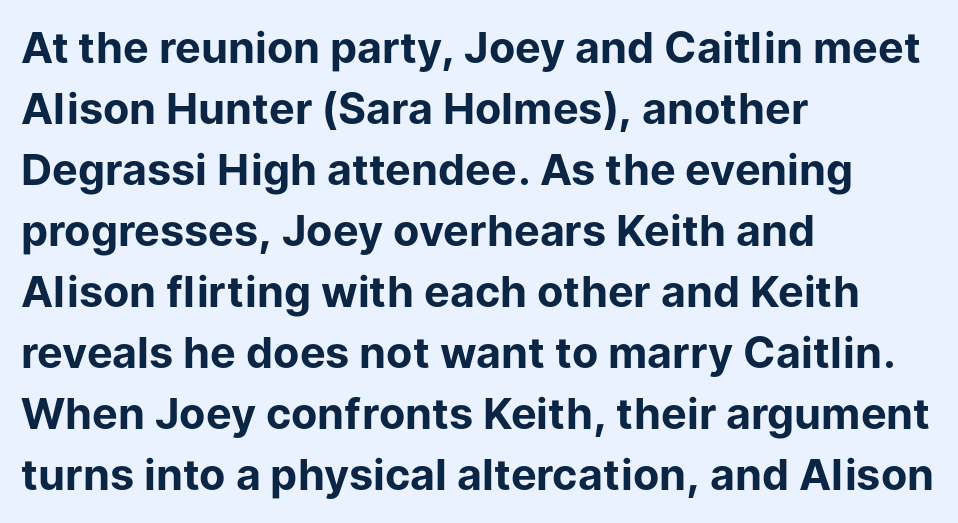
Looks like regular typesetting: each glyph gets only the width it needs. Summary of weight: heavy, a full bold. Each line starts at the same left margin while the right side varies. How would I describe the line gaps? Plain and ordinary.
